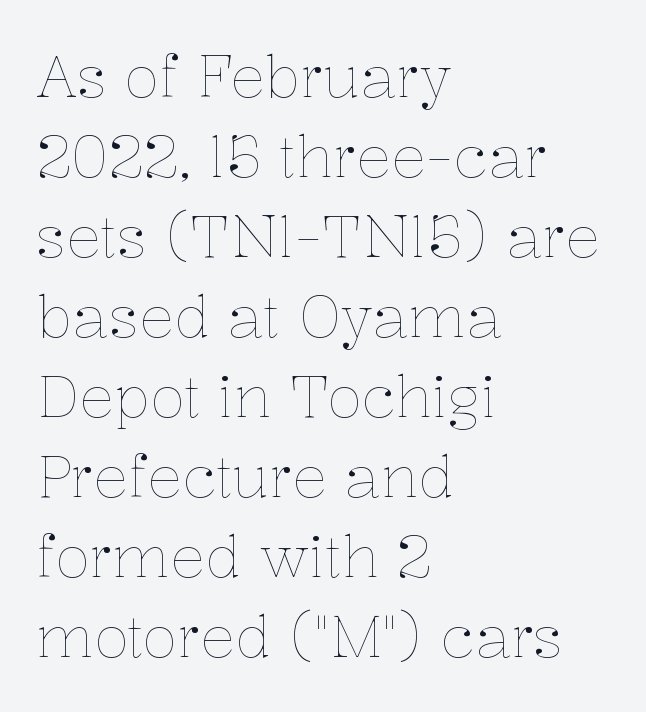
Q: Is the text bold? A: No.
Q: Is the text italic (slanted)? A: No, it is upright.
Q: Is the text underlined? A: No.
Q: How is the paragraph aligned? A: Left-aligned.
Q: Is the spacing between letters normal or unusually wide? A: Normal.
Q: Is the spacing between lines tight, normal or loose? A: Normal.
Q: Width (condensed, normal, or wide)? A: Normal.
Q: Stroke contrast? A: Low.
Q: x-height? A: Medium.
Q: Monospaced? A: No.
